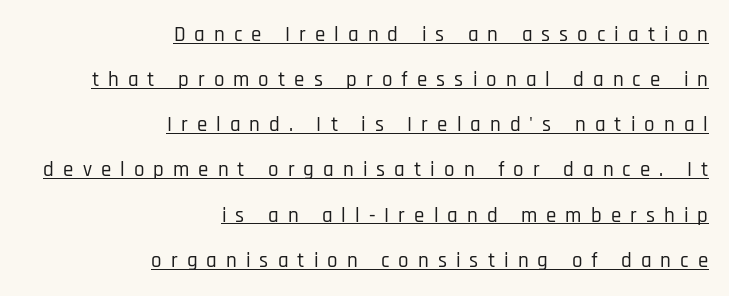
The image shows 21 px text type, upright; set right-aligned, loose line spacing (2.15x), unusually wide letter spacing (+0.43 em), underlined.
